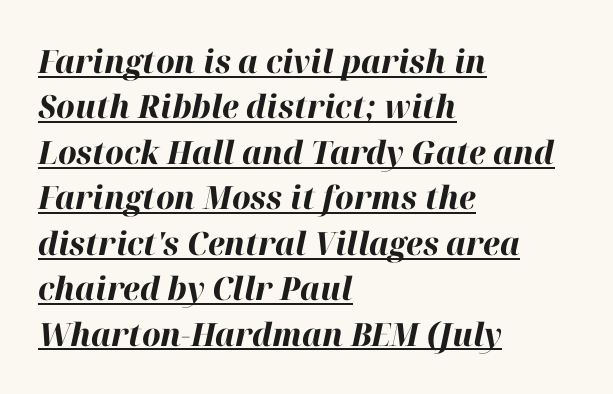
The image shows 32 px bold type, italic (leaning right); set left-aligned, normal line spacing (1.42x), normal letter spacing, underlined; high stroke contrast and a medium x-height.
